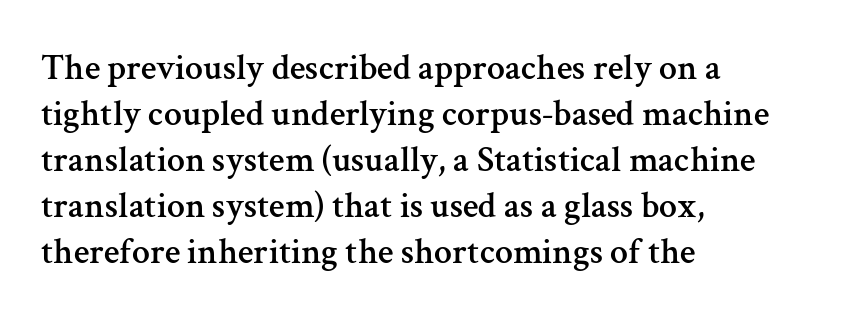
{"serif": "yes", "italic": "no", "width": "normal", "stroke_contrast": "medium", "x_height": "medium", "monospaced": "no", "underline": "no", "align": "left", "line_spacing": "normal", "line_spacing_ratio": 1.28, "letter_spacing": "normal", "letter_spacing_em": 0.0, "glyph_px": 36}
